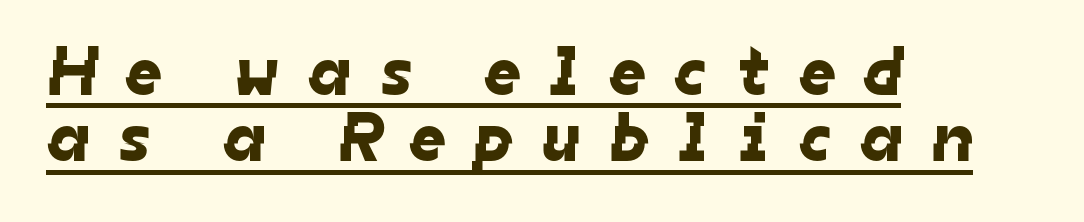
{"serif": "no", "width": "normal", "stroke_contrast": "low", "x_height": "medium", "monospaced": "no", "underline": "yes", "align": "left", "line_spacing": "tight", "line_spacing_ratio": 0.95, "letter_spacing": "wide", "letter_spacing_em": 0.42, "glyph_px": 70}
